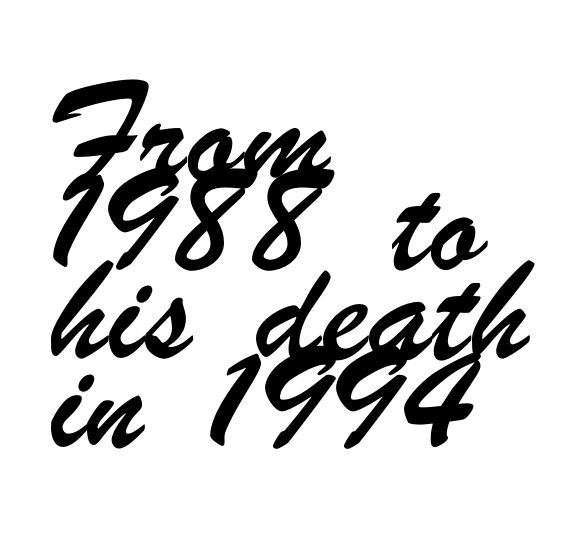
Q: Is the typeface a serif or a sans-serif typeface? A: Sans-serif.
Q: Is the text underlined? A: No.
Q: How is the paragraph aligned? A: Left-aligned.
Q: Is the spacing between letters normal or unusually wide? A: Normal.
Q: Is the spacing between lines tight, normal or loose? A: Normal.
Q: Width (condensed, normal, or wide)? A: Condensed.
Q: Stroke contrast? A: Low.
Q: x-height? A: Small.
Q: Monospaced? A: No.
